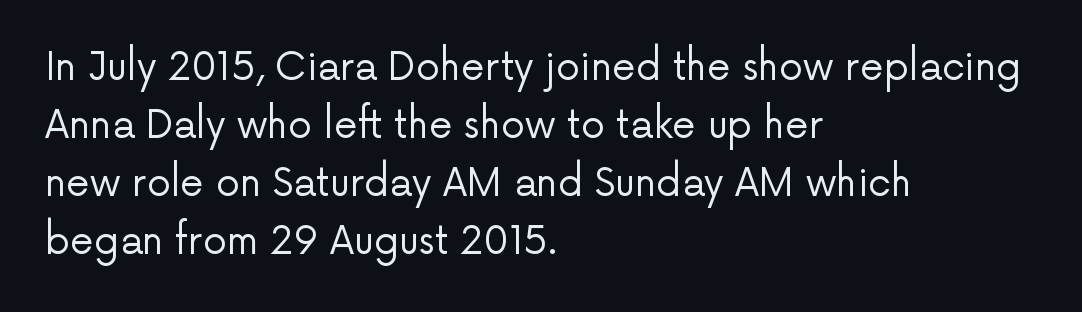
{"serif": "no", "italic": "no", "bold": "no", "weight": "regular", "width": "normal", "stroke_contrast": "low", "x_height": "medium", "monospaced": "no", "underline": "no", "align": "left", "line_spacing": "normal", "line_spacing_ratio": 1.53, "letter_spacing": "normal", "letter_spacing_em": 0.0, "glyph_px": 38}
